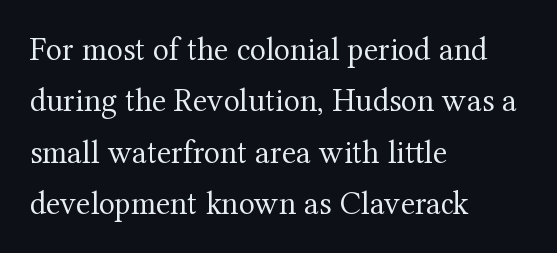
Stem width sits at or under what a default text font uses. If you measured baseline to baseline, you'd find a middling distance. Note the varied advance widths — an 'i' is clearly narrower than an 'm'. Typographically, this falls in the serif category. All the whitespace from short lines collects on the right.
